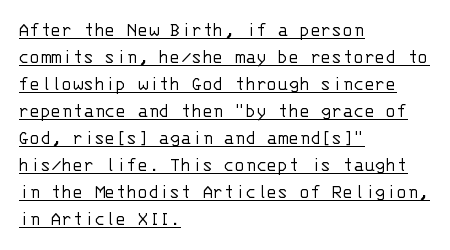
Q: Is the text bold? A: No.
Q: Is the text italic (slanted)? A: No, it is upright.
Q: Is the text underlined? A: Yes.
Q: How is the paragraph aligned? A: Left-aligned.
Q: Is the spacing between letters normal or unusually wide? A: Normal.
Q: Is the spacing between lines tight, normal or loose? A: Normal.
